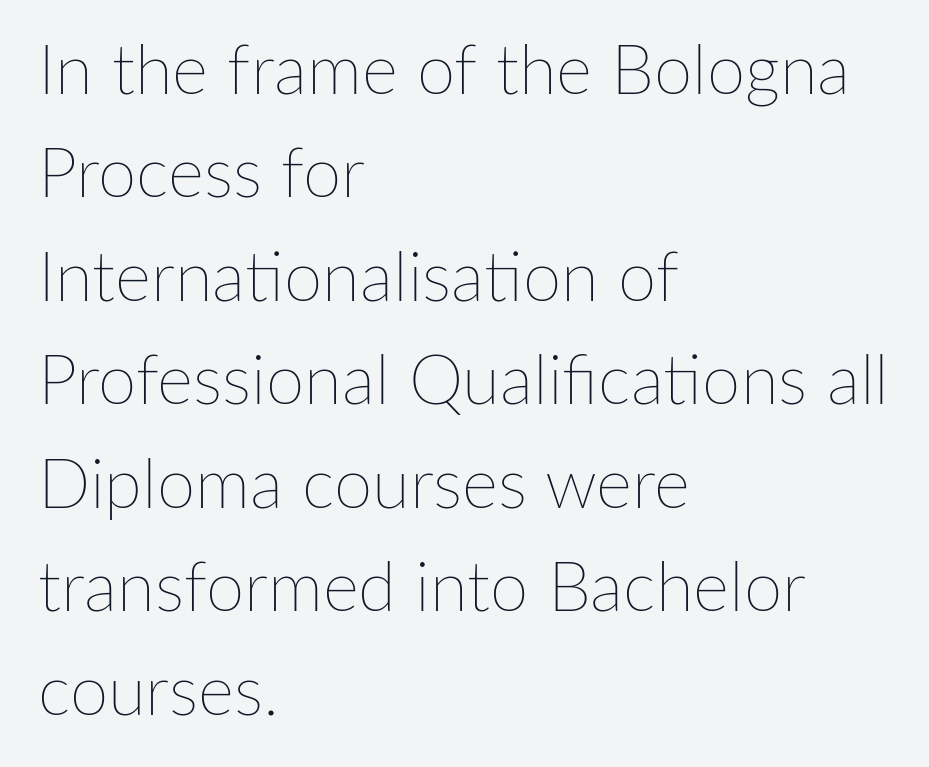
The image shows 69 px thin type, upright; set left-aligned, normal line spacing (1.5x), normal letter spacing, not underlined; low stroke contrast and a medium x-height.
